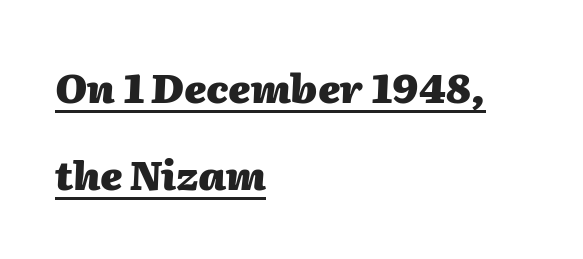
Here the glyphs are tracked normally, forming tight word shapes. Quick note: underline on. Does the copy run flush right? No — it runs flush left. Strong, thick strokes mark this as bold type.
